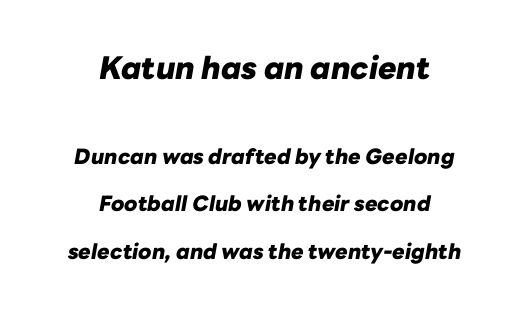
A typesetter would call this leading open, well beyond the default. There is no visible air inserted between adjacent glyphs. Larger block? The one above; the one below is distinctly smaller. The area under the type is left untouched. Centered paragraph, ragged on both sides. Rendered with sloped, italic letterforms.
